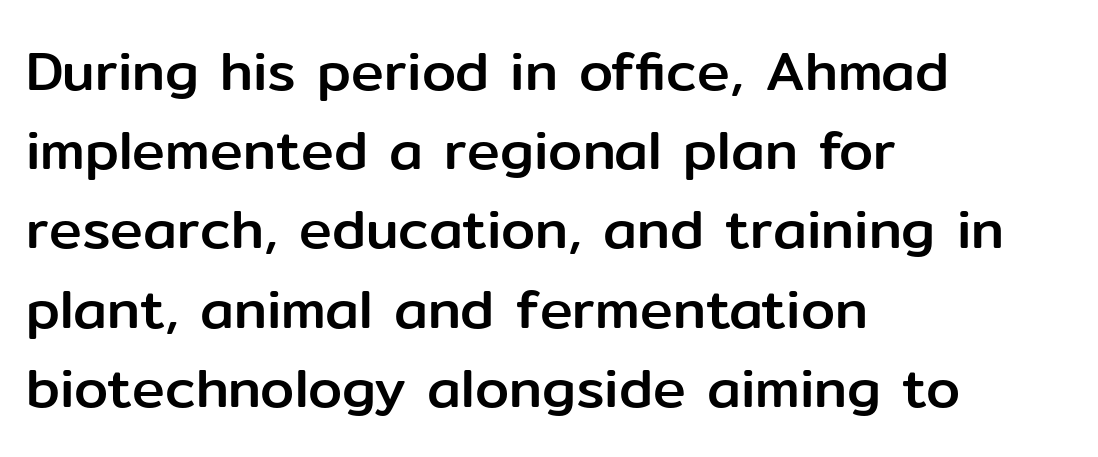
The image shows 55 px sans-serif type, upright; set left-aligned, normal line spacing (1.44x), normal letter spacing, not underlined; low stroke contrast and a medium x-height.
